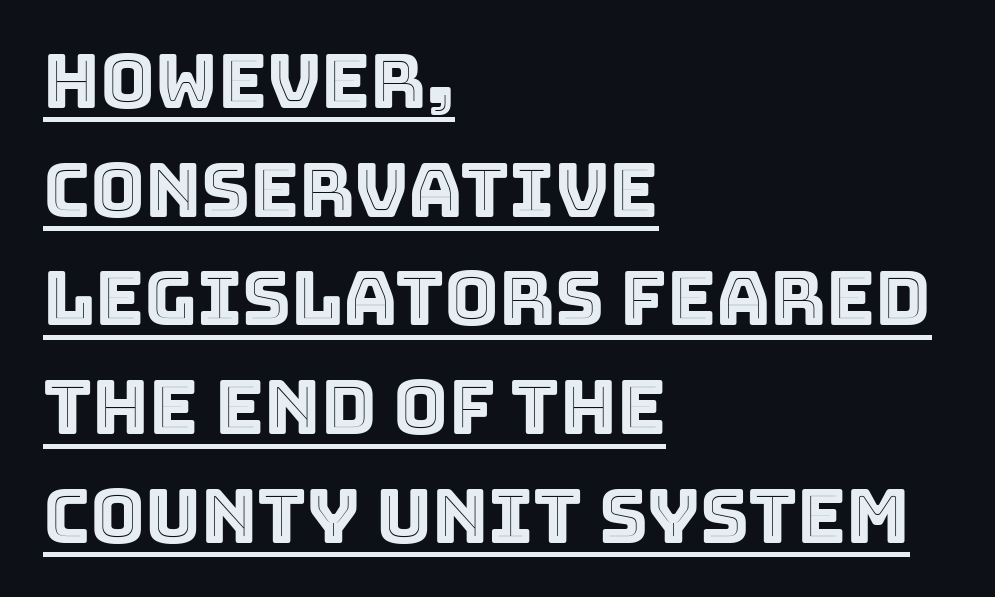
Q: Is the text italic (slanted)? A: No, it is upright.
Q: Is the text underlined? A: Yes.
Q: How is the paragraph aligned? A: Left-aligned.
Q: Is the spacing between letters normal or unusually wide? A: Normal.
Q: Is the spacing between lines tight, normal or loose? A: Normal.
Q: Width (condensed, normal, or wide)? A: Normal.
Q: x-height? A: Large.
Q: Monospaced? A: No.
